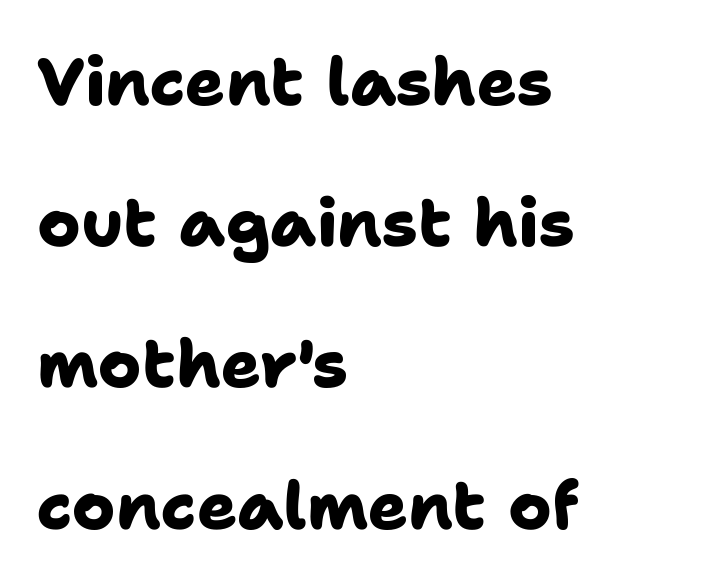
{"serif": "no", "bold": "yes", "weight": "heavy", "width": "normal", "stroke_contrast": "low", "x_height": "medium", "monospaced": "no", "underline": "no", "align": "left", "line_spacing": "loose", "line_spacing_ratio": 2.14, "letter_spacing": "normal", "letter_spacing_em": 0.0, "glyph_px": 66}
